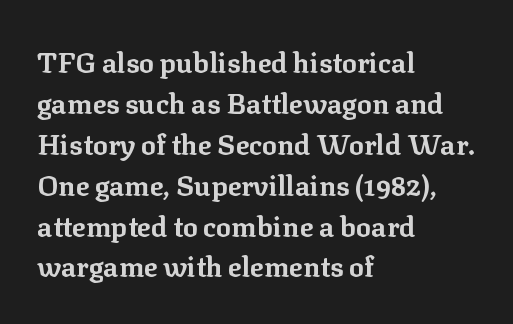
Q: Is the text bold? A: Yes.
Q: Is the text italic (slanted)? A: No, it is upright.
Q: Is the typeface a serif or a sans-serif typeface? A: Serif.
Q: Is the text underlined? A: No.
Q: How is the paragraph aligned? A: Left-aligned.
Q: Is the spacing between letters normal or unusually wide? A: Normal.
Q: Is the spacing between lines tight, normal or loose? A: Normal.
Q: Width (condensed, normal, or wide)? A: Normal.
Q: Stroke contrast? A: Low.
Q: x-height? A: Medium.
Q: Monospaced? A: No.
